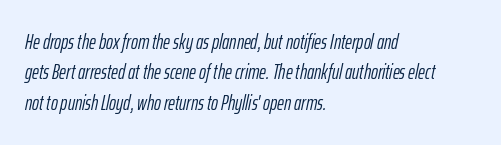
{"italic": "yes", "lean": "right", "slant_degrees": 12, "bold": "no", "underline": "no", "align": "left", "line_spacing": "normal", "line_spacing_ratio": 1.45, "letter_spacing": "normal", "letter_spacing_em": 0.0, "glyph_px": 21}
